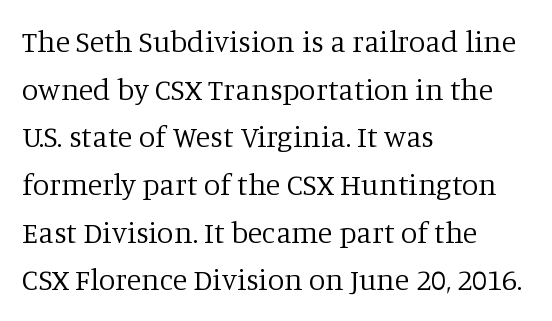
{"serif": "yes", "italic": "no", "bold": "no", "weight": "regular", "width": "normal", "stroke_contrast": "low", "x_height": "large", "monospaced": "no", "underline": "no", "align": "left", "line_spacing": "normal", "line_spacing_ratio": 1.59, "letter_spacing": "normal", "letter_spacing_em": 0.0, "glyph_px": 30}
